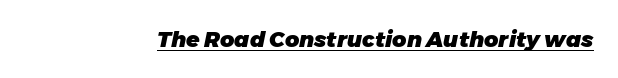
{"italic": "yes", "lean": "right", "slant_degrees": 11, "bold": "yes", "underline": "yes", "letter_spacing": "normal", "letter_spacing_em": 0.0, "glyph_px": 22}
